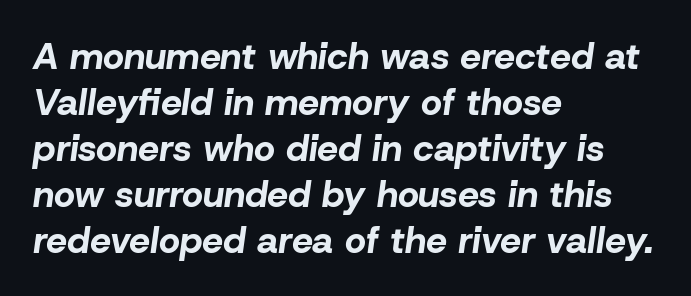
The image shows 37 px bold type, italic (leaning right); set left-aligned, line spacing 1.24x, normal letter spacing, not underlined; low stroke contrast and a medium x-height.
